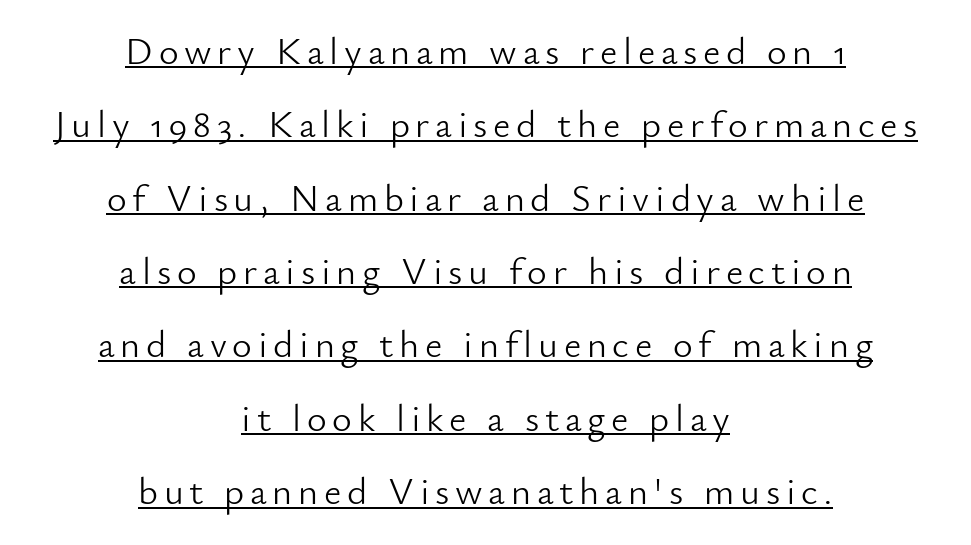
The image shows 38 px light sans-serif type, upright; set centered, loose line spacing (1.93x), underlined; low stroke contrast and a small x-height.
